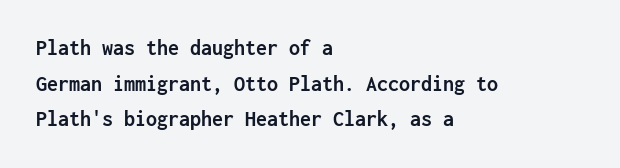
The image shows 22 px bold type, upright; set left-aligned, normal line spacing (1.62x), normal letter spacing, not underlined.
